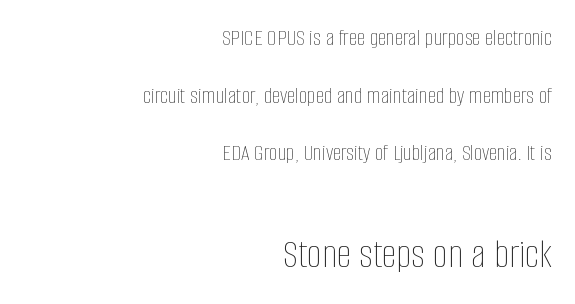
Every character sits straight up, as roman type does. Top chunk: small. Bottom chunk: large. The rendering uses natural spacing where letterforms have individual widths. The leading is generous, giving the passage an open texture. The rendering keeps characters at their native spacing.
